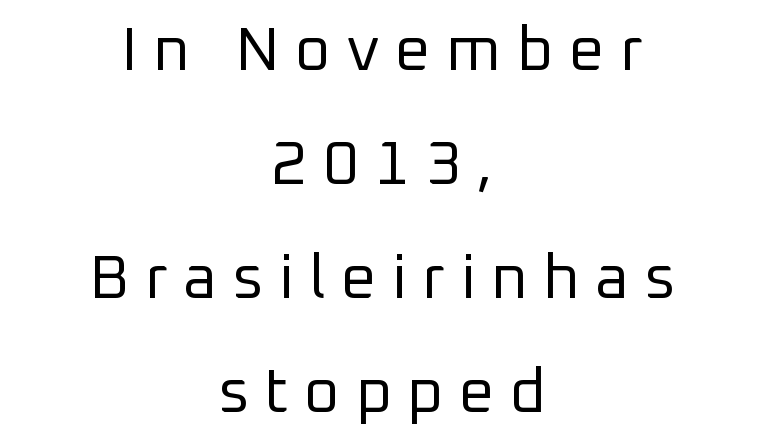
The image shows 62 px regular-weight sans-serif type, upright; set centered, line spacing 1.84x, unusually wide letter spacing (+0.25 em), not underlined; low stroke contrast and a medium x-height.
